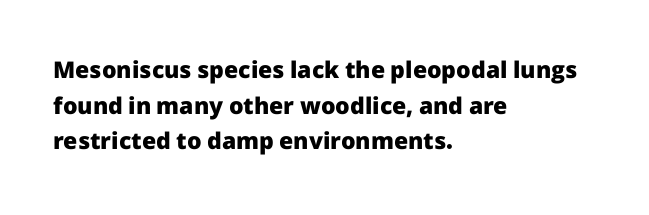
The image shows 23 px bold type, upright; set left-aligned, normal line spacing (1.55x), normal letter spacing, not underlined.
